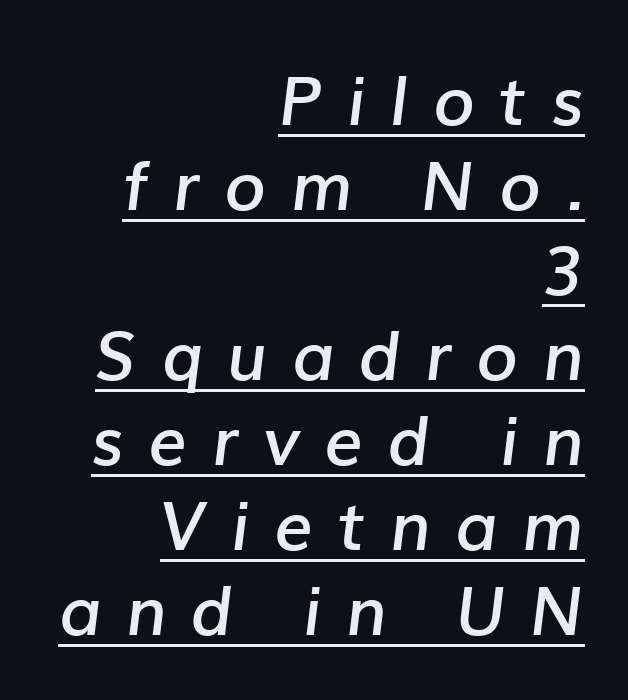
Q: Is the text bold? A: Semi-bold.
Q: Is the text italic (slanted)? A: Yes, it leans right by about 7 degrees.
Q: Is the text underlined? A: Yes.
Q: How is the paragraph aligned? A: Right-aligned.
Q: Is the spacing between letters normal or unusually wide? A: Unusually wide.
Q: Is the spacing between lines tight, normal or loose? A: Normal.
Q: Width (condensed, normal, or wide)? A: Normal.
Q: Stroke contrast? A: Low.
Q: x-height? A: Medium.
Q: Monospaced? A: No.
